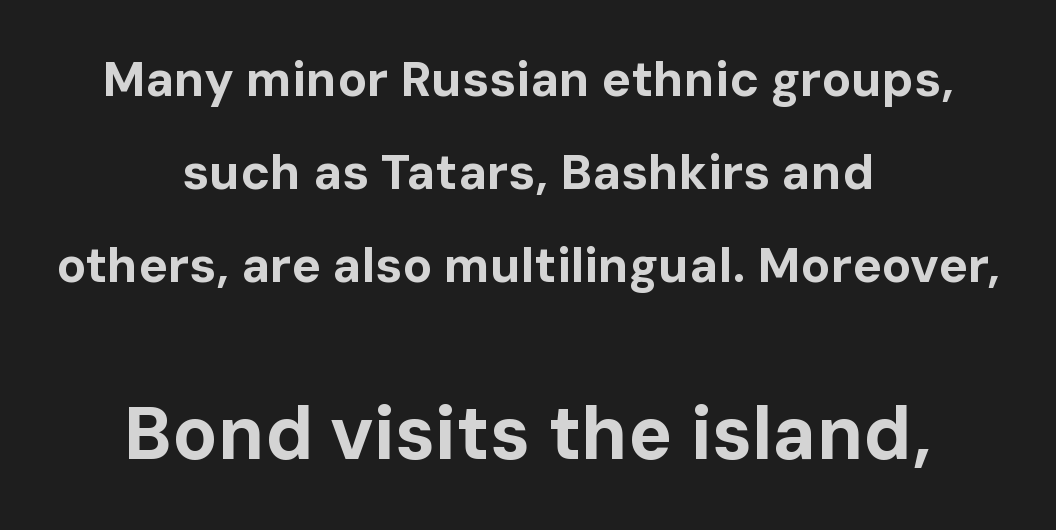
Is there much room between lines? Yes — plenty of vertical air separates them. The paragraph shown floats in the horizontal middle. If you squint, the bottom block still reads clearly — it's the larger of the two. The sample has been set heavy, in full bold. Honestly, the letter spacing is just normal — you wouldn't notice it.
